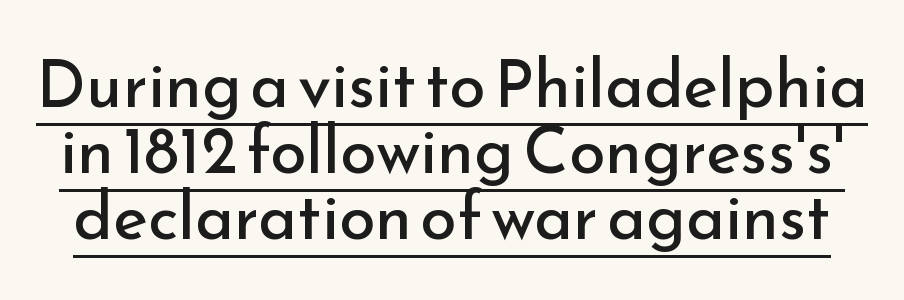
Honestly, the letter spacing is just normal — you wouldn't notice it. This rendering employs a face without finishing strokes, i.e., a sans-serif. Does the lettering tilt? It doesn't — this is upright. Is this a heavy cut? Hardly; it is regular or lighter. Underline: present.
